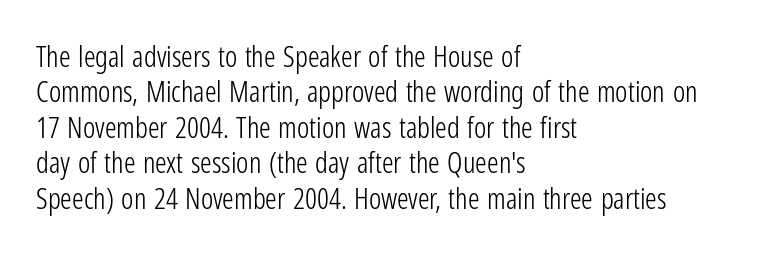
The setting favours the left margin, as ordinary paragraphs usually do. Is the stroke heavy? The answer is a plain regular-or-lighter. Do the characters align in a grid? No, the font is proportional. Are there feet on the stems? There aren't — it's a sans. The type sits square on the baseline with zero lean. Nothing unusual about the tracking: characters are spaced as the font intends.
